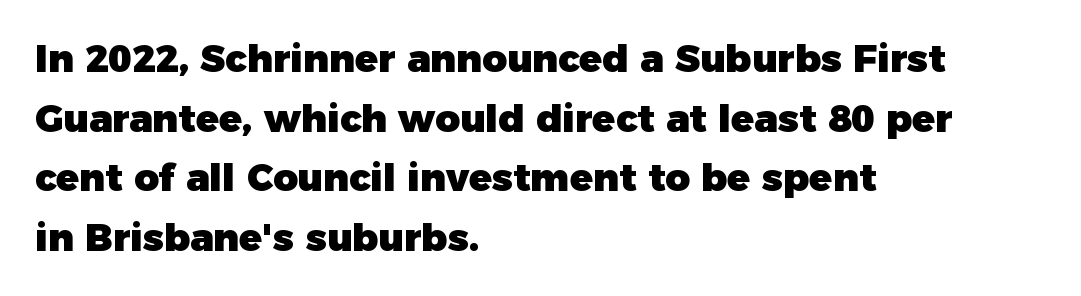
The image shows 38 px heavy sans-serif type, upright; set left-aligned, normal line spacing (1.57x), normal letter spacing, not underlined; low stroke contrast and a medium x-height.
